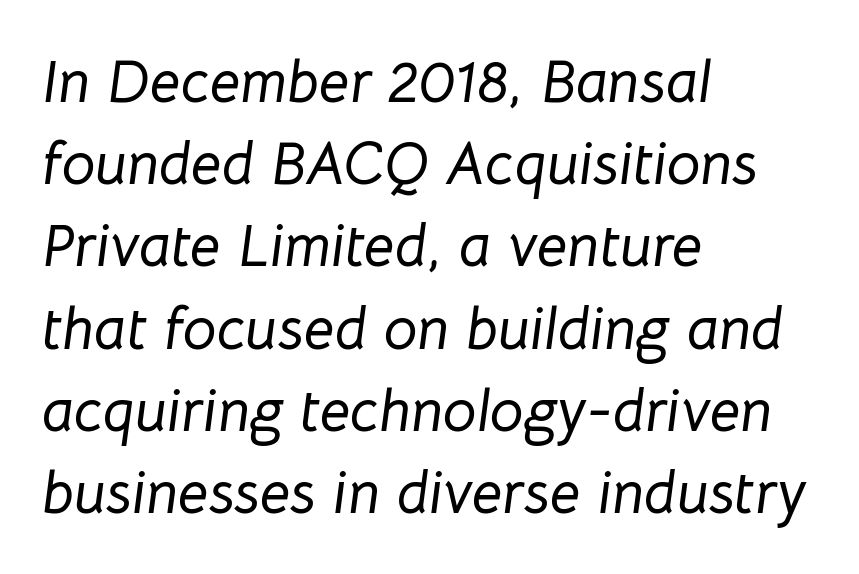
This rendering features lettering with no underline. Left-aligned paragraph, ragged on the right. Note the varied advance widths — an 'i' is clearly narrower than an 'm'. If you measured baseline to baseline, you'd find a middling distance. There is no visible air inserted between adjacent glyphs. Characters are canted at an angle relative to the baseline's perpendicular.
